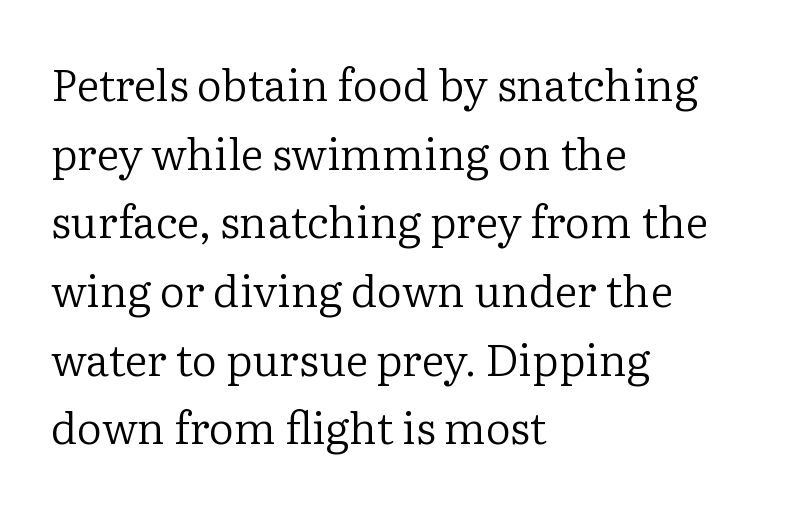
The image shows 44 px regular-weight serif type, upright; set left-aligned, normal line spacing (1.56x), normal letter spacing, not underlined; low stroke contrast and a medium x-height.
